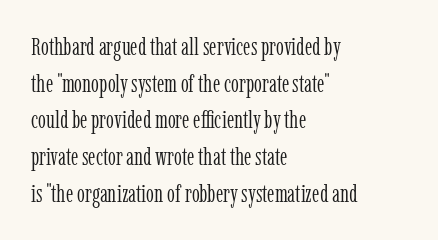
The image shows 25 px text type, upright; set left-aligned, normal line spacing (1.47x), normal letter spacing, not underlined.
